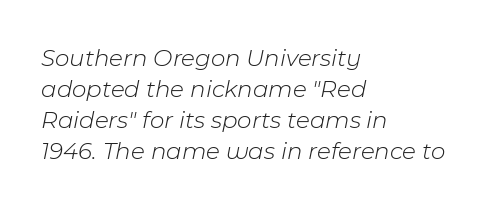
Q: Is the text bold? A: No.
Q: Is the text italic (slanted)? A: Yes, it leans right by about 11 degrees.
Q: Is the text underlined? A: No.
Q: How is the paragraph aligned? A: Left-aligned.
Q: Is the spacing between letters normal or unusually wide? A: Normal.
